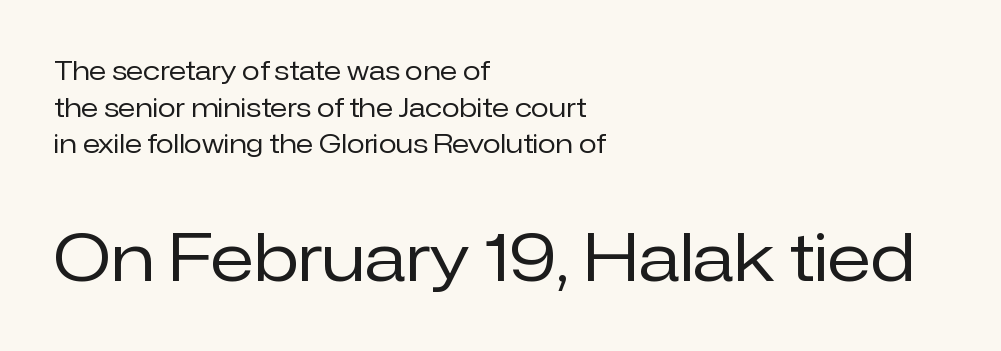
{"serif": "no", "italic": "no", "bold": "no", "weight": "regular", "width": "normal", "stroke_contrast": "low", "x_height": "medium", "monospaced": "no", "underline": "no", "align": "left", "line_spacing": "normal", "line_spacing_ratio": 1.41, "letter_spacing": "normal", "letter_spacing_em": 0.0, "larger_block": "second", "size_ratio": 2.54, "glyph_px": 66}
